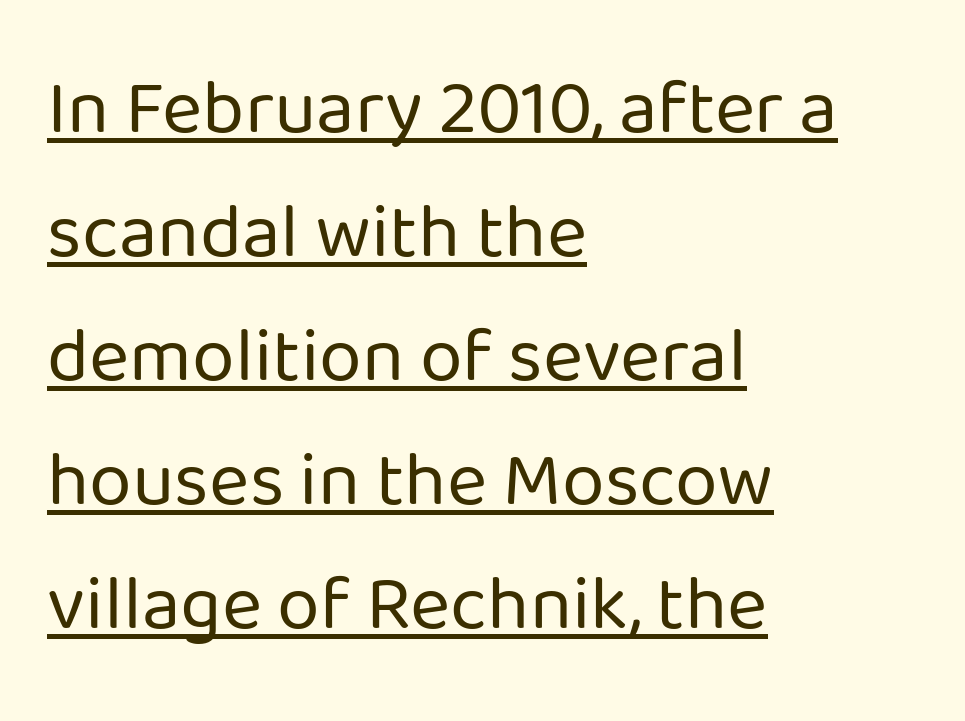
Q: Is the text bold? A: No.
Q: Is the text italic (slanted)? A: No, it is upright.
Q: Is the typeface a serif or a sans-serif typeface? A: Sans-serif.
Q: Is the text underlined? A: Yes.
Q: How is the paragraph aligned? A: Left-aligned.
Q: Is the spacing between letters normal or unusually wide? A: Normal.
Q: Is the spacing between lines tight, normal or loose? A: Normal.
Q: Width (condensed, normal, or wide)? A: Normal.
Q: Stroke contrast? A: Low.
Q: x-height? A: Medium.
Q: Monospaced? A: No.
